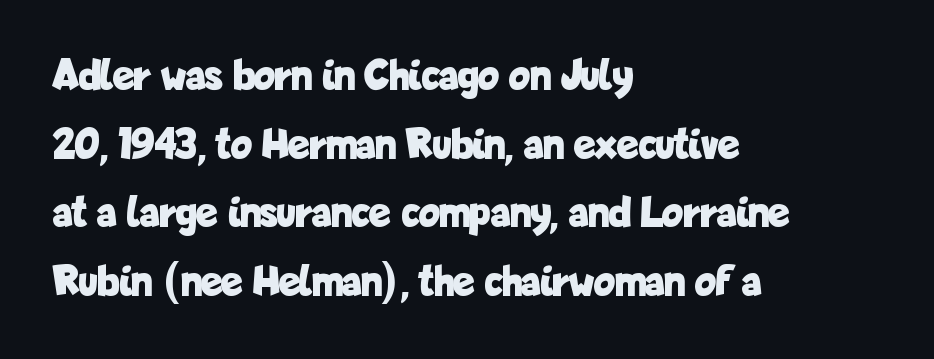
Q: Is the text bold? A: Yes.
Q: Is the text italic (slanted)? A: No, it is upright.
Q: Is the typeface a serif or a sans-serif typeface? A: Sans-serif.
Q: Is the text underlined? A: No.
Q: How is the paragraph aligned? A: Left-aligned.
Q: Is the spacing between letters normal or unusually wide? A: Normal.
Q: Is the spacing between lines tight, normal or loose? A: Normal.
Q: Width (condensed, normal, or wide)? A: Condensed.
Q: Stroke contrast? A: Low.
Q: x-height? A: Medium.
Q: Monospaced? A: No.
